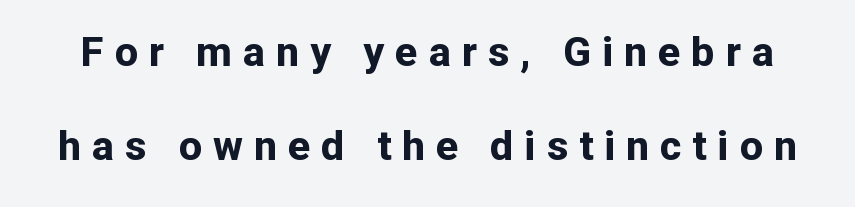
Q: Is the text bold? A: Yes.
Q: Is the text italic (slanted)? A: No, it is upright.
Q: Is the typeface a serif or a sans-serif typeface? A: Sans-serif.
Q: Is the text underlined? A: No.
Q: Is the spacing between letters normal or unusually wide? A: Unusually wide.
Q: Is the spacing between lines tight, normal or loose? A: Loose.
Q: Width (condensed, normal, or wide)? A: Normal.
Q: Stroke contrast? A: Low.
Q: x-height? A: Medium.
Q: Monospaced? A: No.
